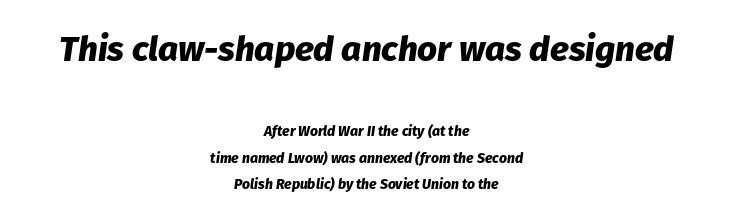
The image shows 35 px heavy type, italic (leaning right); set centered, line spacing 1.89x, normal letter spacing, not underlined; the first (top) block is 2.5x larger; low stroke contrast and a medium x-height.
